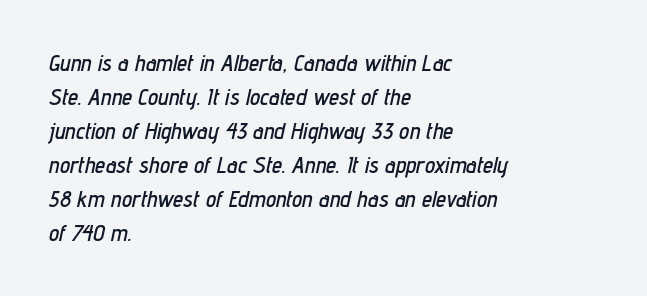
The image shows 23 px text type, italic (leaning right); set left-aligned, normal line spacing (1.48x), normal letter spacing, not underlined.
